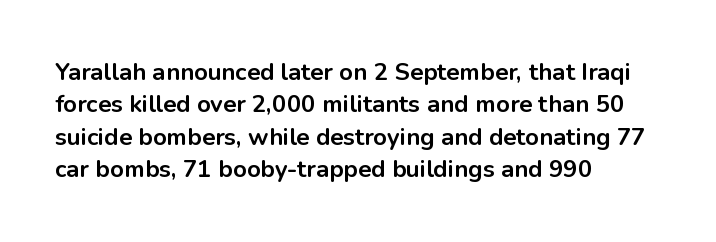
Q: Is the text bold? A: Yes.
Q: Is the text italic (slanted)? A: No, it is upright.
Q: Is the text underlined? A: No.
Q: How is the paragraph aligned? A: Left-aligned.
Q: Is the spacing between letters normal or unusually wide? A: Normal.
Q: Is the spacing between lines tight, normal or loose? A: Normal.
